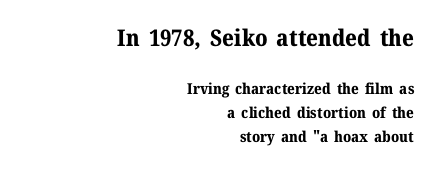
Thick stems and heavy bowls — unmistakably bold. Short and long lines alike share a common ending point at right. This sample uses an upright cut, with every glyph sitting square on the baseline. Does extra space separate the letters? No, they use regular spacing.
